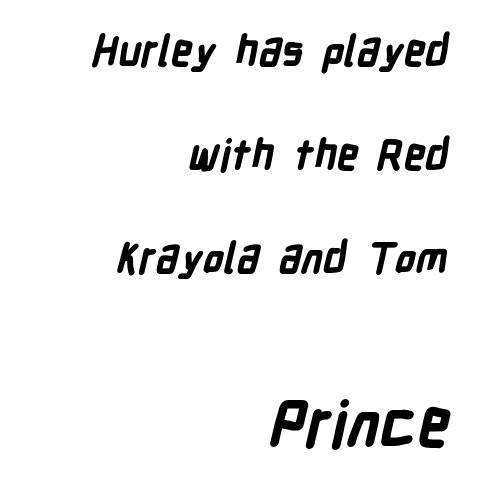
{"serif": "no", "bold": "yes", "weight": "bold", "width": "condensed", "stroke_contrast": "low", "x_height": "medium", "monospaced": "no", "underline": "no", "align": "right", "line_spacing": "loose", "line_spacing_ratio": 2.47, "letter_spacing": "normal", "letter_spacing_em": 0.0, "larger_block": "second", "size_ratio": 1.5, "glyph_px": 63}
